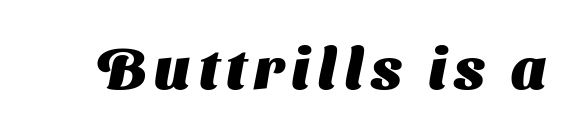
Q: Is the text bold? A: Yes.
Q: Is the typeface a serif or a sans-serif typeface? A: Sans-serif.
Q: Is the text underlined? A: No.
Q: Width (condensed, normal, or wide)? A: Normal.
Q: Stroke contrast? A: Medium.
Q: x-height? A: Medium.
Q: Monospaced? A: No.
